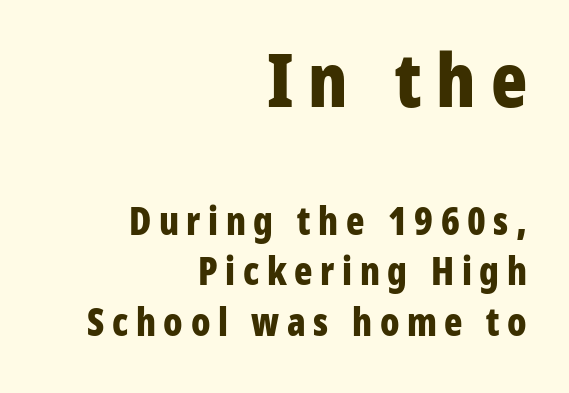
Q: Is the text bold? A: Yes.
Q: Is the text italic (slanted)? A: No, it is upright.
Q: Is the typeface a serif or a sans-serif typeface? A: Sans-serif.
Q: Is the text underlined? A: No.
Q: How is the paragraph aligned? A: Right-aligned.
Q: Is the spacing between letters normal or unusually wide? A: Unusually wide.
Q: Is the spacing between lines tight, normal or loose? A: Normal.
Q: Which block of text is set in a larger size, the first (top) or the second (bottom)? A: The first (top) one.
Q: Width (condensed, normal, or wide)? A: Condensed.
Q: Stroke contrast? A: Low.
Q: x-height? A: Medium.
Q: Monospaced? A: No.
